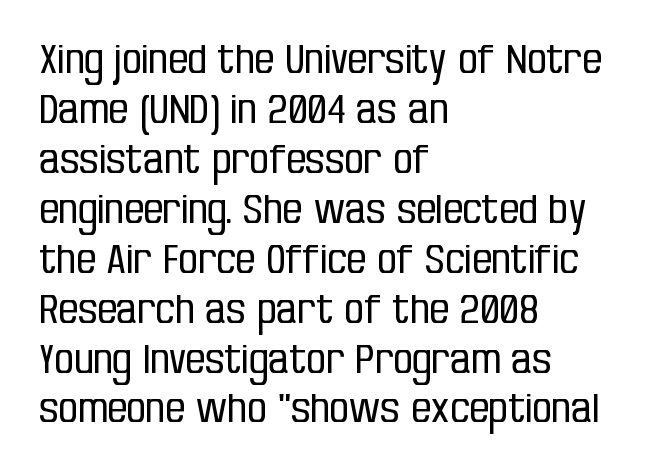
{"serif": "no", "italic": "no", "bold": "no", "weight": "regular", "width": "condensed", "stroke_contrast": "low", "x_height": "large", "monospaced": "no", "underline": "no", "align": "left", "line_spacing": "normal", "line_spacing_ratio": 1.28, "letter_spacing": "normal", "letter_spacing_em": 0.0, "glyph_px": 39}
